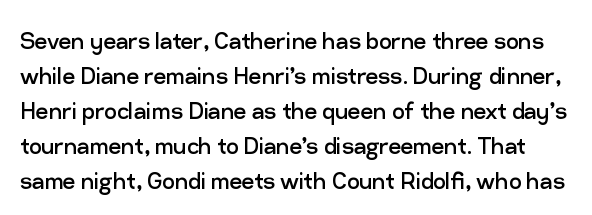
Does the lettering tilt? It doesn't — this is upright. Each letter keeps its own natural width here, so spacing adapts to shape. Each word holds together tightly as a unit, with standard inter-letter gaps. Regarding leading, the lines here are spaced in the standard way. Letterform terminals end flat and unadorned throughout the passage. The specimen omits any rule beneath the text block's lines.
